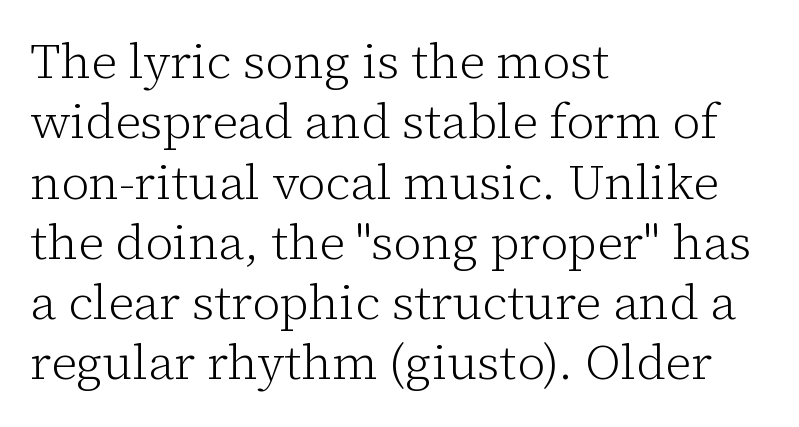
The image shows 49 px light serif type, upright; set left-aligned, line spacing 1.23x, normal letter spacing, not underlined; low stroke contrast and a medium x-height.
